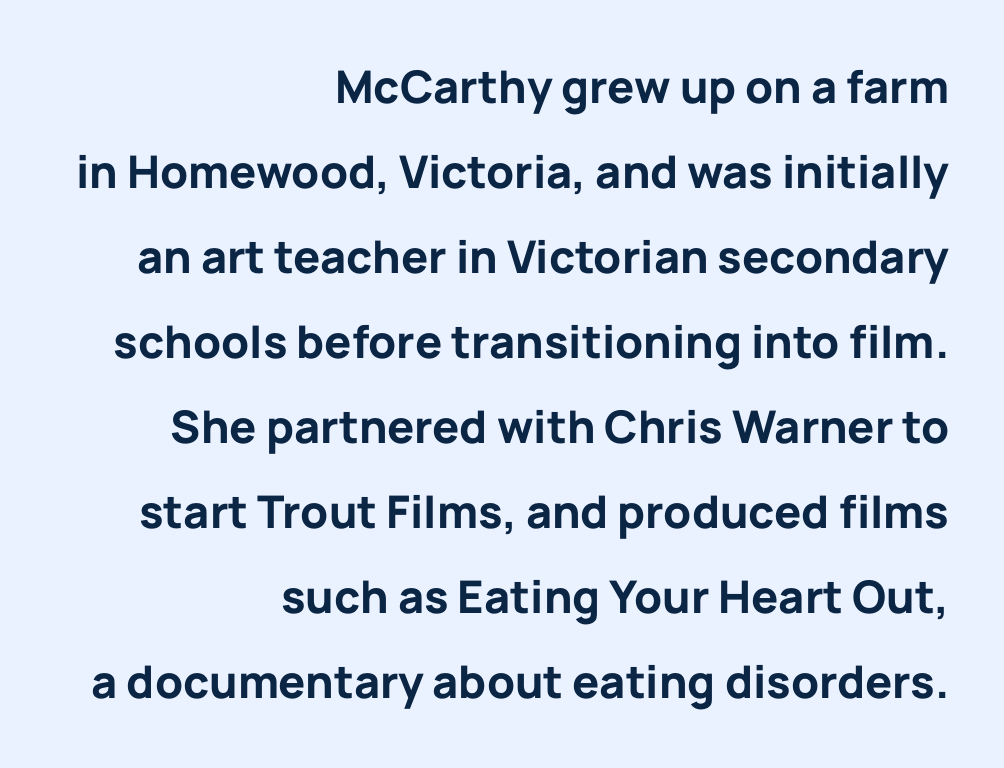
The image shows 45 px bold sans-serif type, upright; set right-aligned, line spacing 1.89x, normal letter spacing, not underlined; low stroke contrast and a medium x-height.
